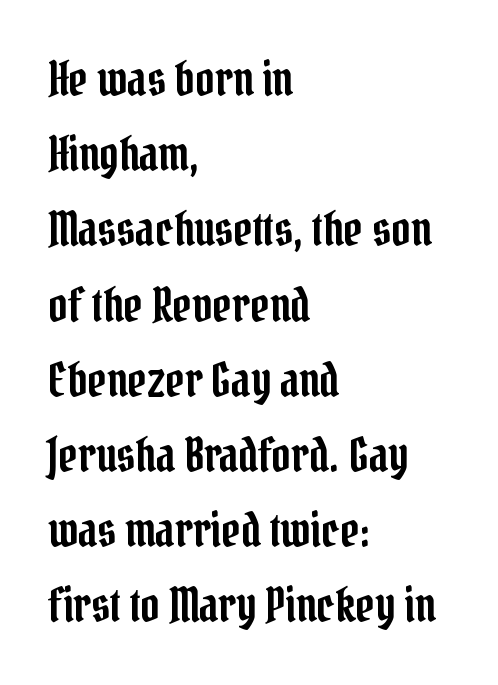
One glance says typical: line gaps are just what's usual. Spacing verdict: proportional, widths tailored to each character. The characters display serif detailing at their extremities. In terms of letterspacing, this is plain default setting. Descenders are the only things crossing below the line. Typeset ragged right — the left edge is the straight one.
